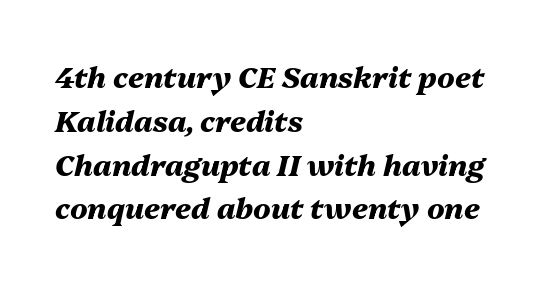
{"italic": "yes", "lean": "right", "slant_degrees": 13, "bold": "yes", "weight": "heavy", "width": "normal", "stroke_contrast": "medium", "x_height": "medium", "monospaced": "no", "underline": "no", "align": "left", "line_spacing": "normal", "line_spacing_ratio": 1.51, "letter_spacing": "normal", "letter_spacing_em": 0.0, "glyph_px": 29}
